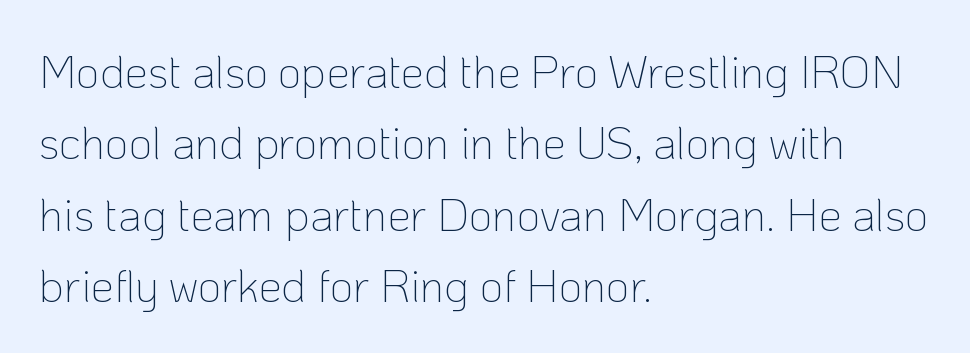
Q: Is the text bold? A: No.
Q: Is the text italic (slanted)? A: No, it is upright.
Q: Is the typeface a serif or a sans-serif typeface? A: Sans-serif.
Q: Is the text underlined? A: No.
Q: How is the paragraph aligned? A: Left-aligned.
Q: Is the spacing between letters normal or unusually wide? A: Normal.
Q: Is the spacing between lines tight, normal or loose? A: Normal.
Q: Width (condensed, normal, or wide)? A: Normal.
Q: Stroke contrast? A: Low.
Q: x-height? A: Medium.
Q: Monospaced? A: No.
